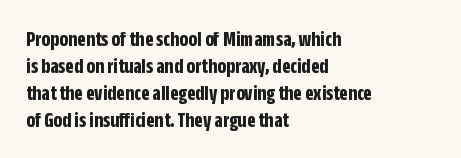
A typesetter would mark this as roman, not italic. What stands out about the letter spacing? Nothing — it is the standard amount. The baseline area is clear. Caption: bold face, heavy strokes.
